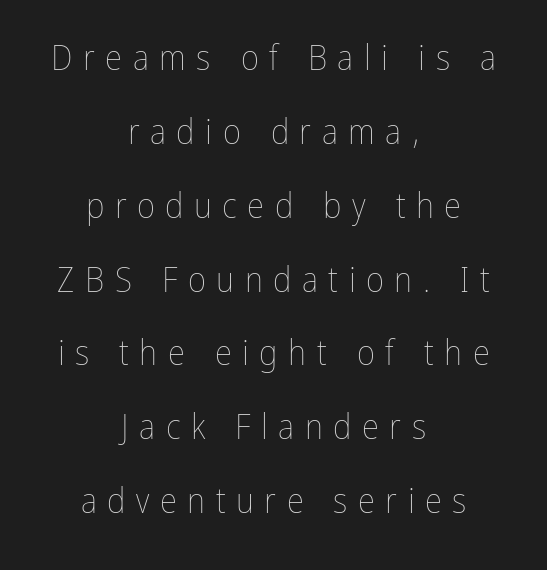
The image shows 35 px thin, condensed type, upright; set centered, loose line spacing (2.11x), unusually wide letter spacing (+0.3 em), not underlined; low stroke contrast and a medium x-height.
